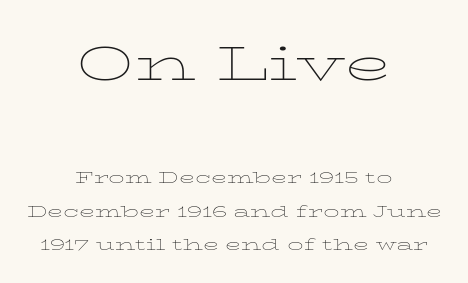
The image shows 48 px thin, wide serif type, upright; set centered, loose line spacing (2.1x), normal letter spacing, not underlined; the first (top) block is 3.0x larger; low stroke contrast and a medium x-height.
